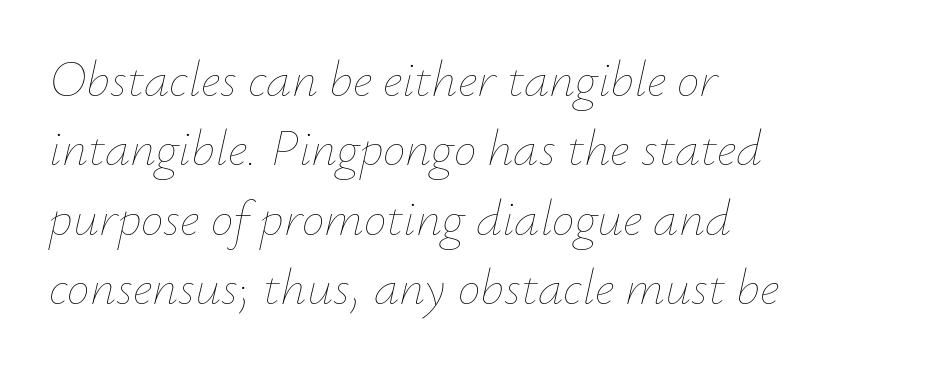
The image shows 51 px thin type, italic (leaning right); set left-aligned, normal line spacing (1.36x), normal letter spacing, not underlined; low stroke contrast and a small x-height.
